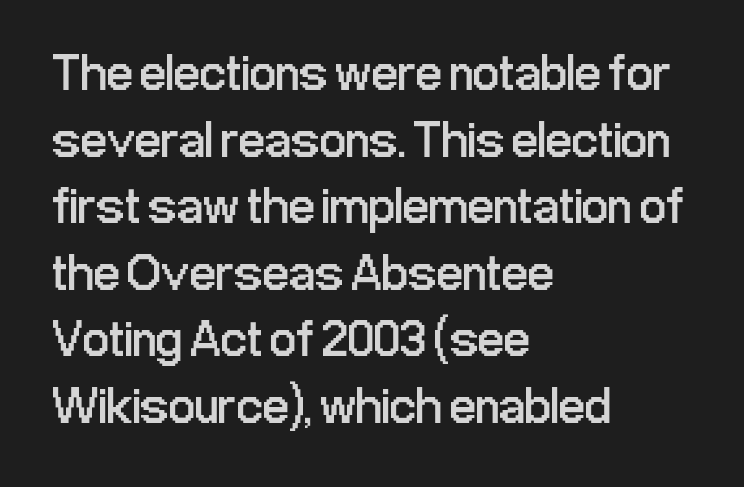
The strip under each line holds only bare page. This sample has the flowing, uneven cadence of proportional lettering. Is this a sans? Yes — the strokes have no serifs. There is no visible air inserted between adjacent glyphs. Evenly set lines give the paragraph a standard silhouette. Heft: none added — not bold.
